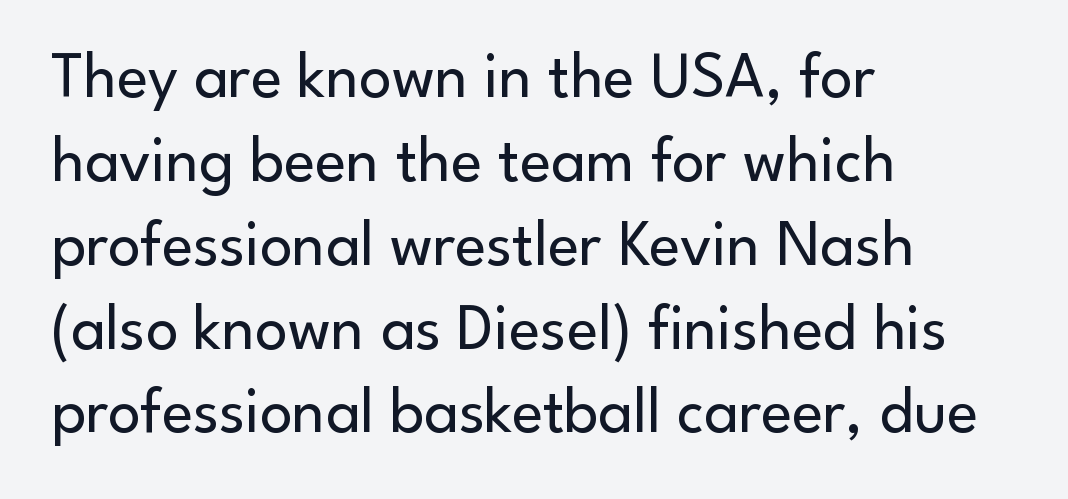
{"serif": "no", "italic": "no", "bold": "no", "weight": "regular", "width": "normal", "stroke_contrast": "low", "x_height": "small", "monospaced": "no", "underline": "no", "align": "left", "line_spacing": "normal", "line_spacing_ratio": 1.29, "letter_spacing": "normal", "letter_spacing_em": 0.0, "glyph_px": 65}
